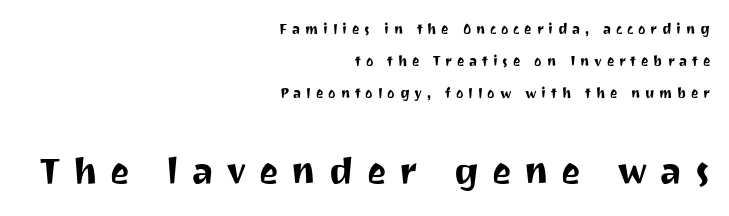
These lines were composed using upright roman letters. The line texture is sparse and dotted thanks to wide tracking. The gap between lines stays unmarked. In terms of leading, this rendering errs on the spacious side. The rendering uses natural spacing where letterforms have individual widths.
